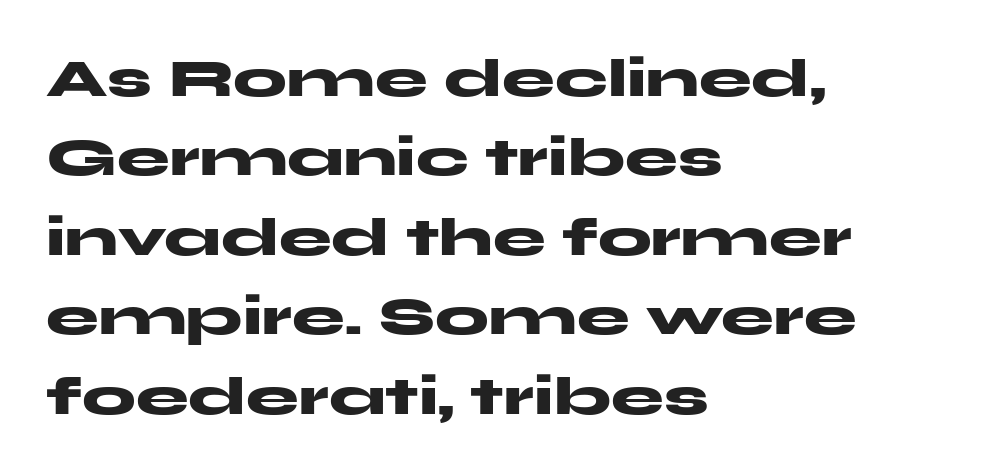
The passage shown stacks its lines at a standard gap. Unmarked baselines from the first word to the last. Compared with a centered layout, this one pins lines to the left instead. The type sits square on the baseline with zero lean. The passage shown is typed in a proportional face where columns would drift.
